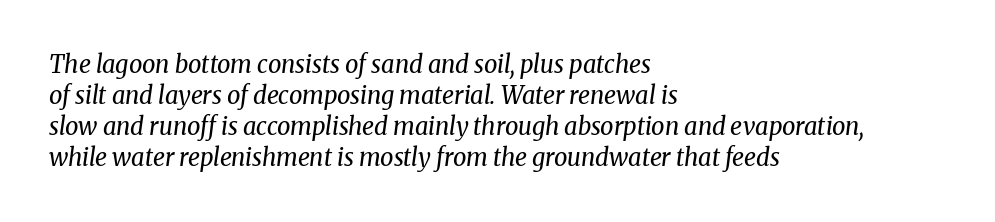
Q: Is the text bold? A: No.
Q: Is the text italic (slanted)? A: Yes, it leans right by about 8 degrees.
Q: Is the text underlined? A: No.
Q: How is the paragraph aligned? A: Left-aligned.
Q: Is the spacing between letters normal or unusually wide? A: Normal.
Q: Is the spacing between lines tight, normal or loose? A: Normal.
